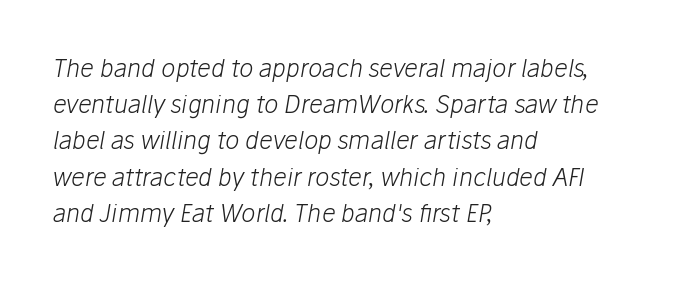
{"italic": "yes", "lean": "right", "slant_degrees": 10, "bold": "no", "underline": "no", "align": "left", "line_spacing": "normal", "line_spacing_ratio": 1.51, "letter_spacing": "normal", "letter_spacing_em": 0.0, "glyph_px": 24}
